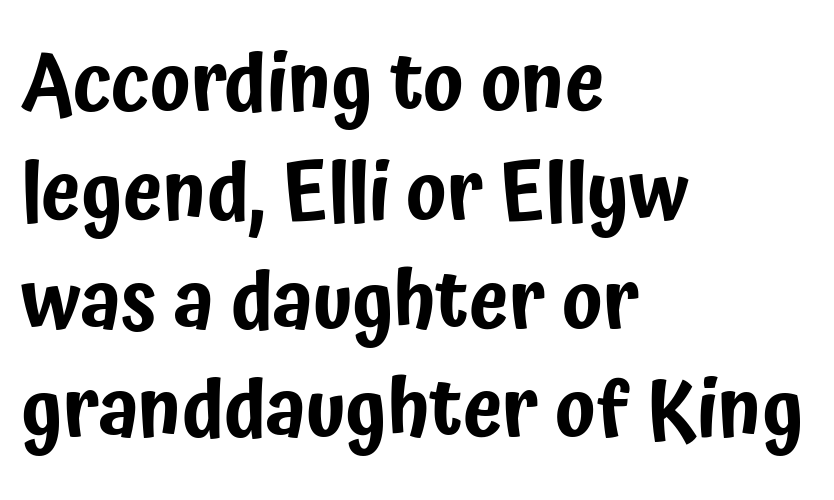
The image shows 80 px condensed sans-serif type, upright; set left-aligned, normal line spacing (1.36x), normal letter spacing, not underlined; low stroke contrast and a medium x-height.
